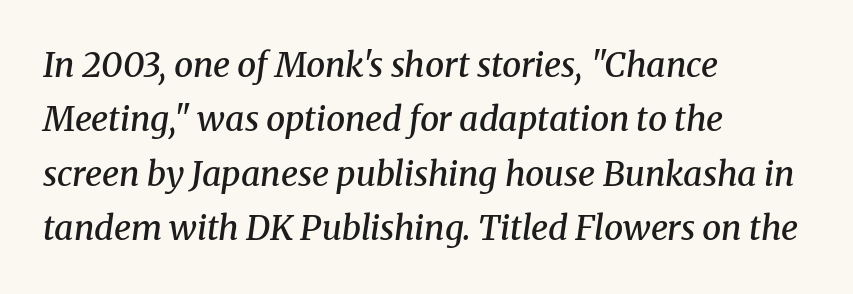
Q: Is the text bold? A: Semi-bold.
Q: Is the text italic (slanted)? A: Yes, it leans right by about 8 degrees.
Q: Is the typeface a serif or a sans-serif typeface? A: Serif.
Q: Is the text underlined? A: No.
Q: How is the paragraph aligned? A: Left-aligned.
Q: Is the spacing between letters normal or unusually wide? A: Normal.
Q: Is the spacing between lines tight, normal or loose? A: Normal.
Q: Width (condensed, normal, or wide)? A: Normal.
Q: Stroke contrast? A: Medium.
Q: x-height? A: Medium.
Q: Monospaced? A: No.
